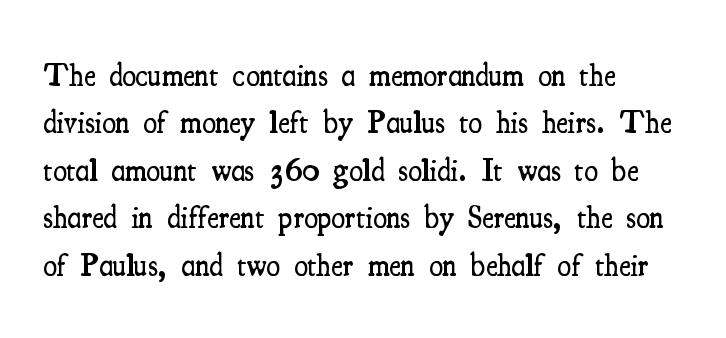
{"serif": "yes", "italic": "no", "bold": "semi", "weight": "semibold", "width": "condensed", "stroke_contrast": "medium", "x_height": "small", "monospaced": "no", "underline": "no", "align": "left", "line_spacing": "normal", "line_spacing_ratio": 1.53, "letter_spacing": "normal", "letter_spacing_em": 0.0, "glyph_px": 31}
